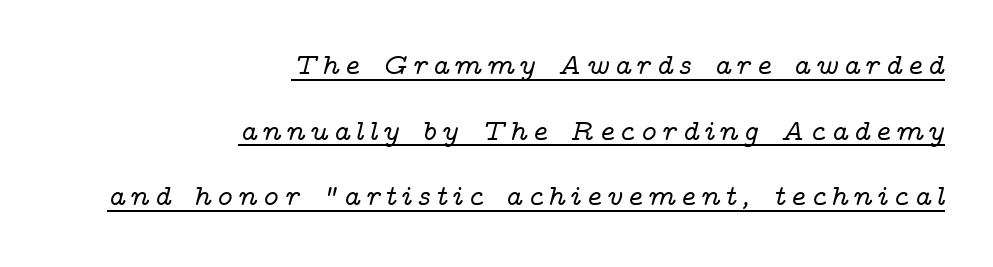
{"serif": "yes", "italic": "yes", "lean": "right", "slant_degrees": 14, "width": "wide", "stroke_contrast": "low", "x_height": "medium", "monospaced": "no", "underline": "yes", "align": "right", "line_spacing": "loose", "line_spacing_ratio": 2.26, "glyph_px": 29}
